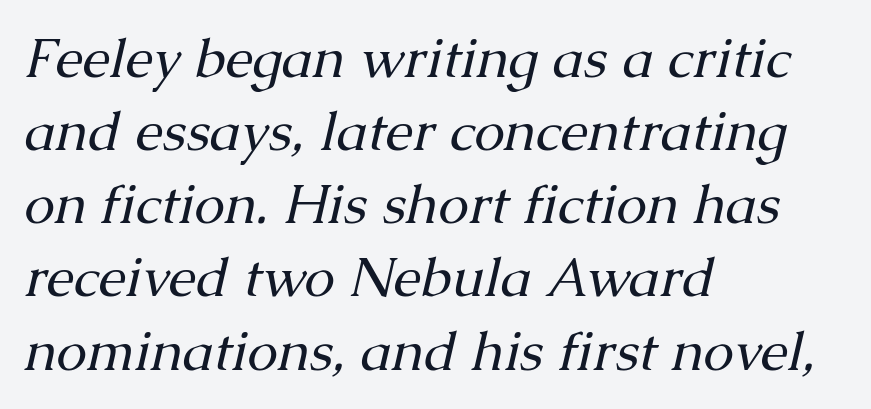
Q: Is the text bold? A: No.
Q: Is the text italic (slanted)? A: Yes, it leans right by about 13 degrees.
Q: Is the typeface a serif or a sans-serif typeface? A: Serif.
Q: Is the text underlined? A: No.
Q: How is the paragraph aligned? A: Left-aligned.
Q: Is the spacing between letters normal or unusually wide? A: Normal.
Q: Is the spacing between lines tight, normal or loose? A: Normal.
Q: Width (condensed, normal, or wide)? A: Normal.
Q: Stroke contrast? A: Medium.
Q: x-height? A: Medium.
Q: Monospaced? A: No.
